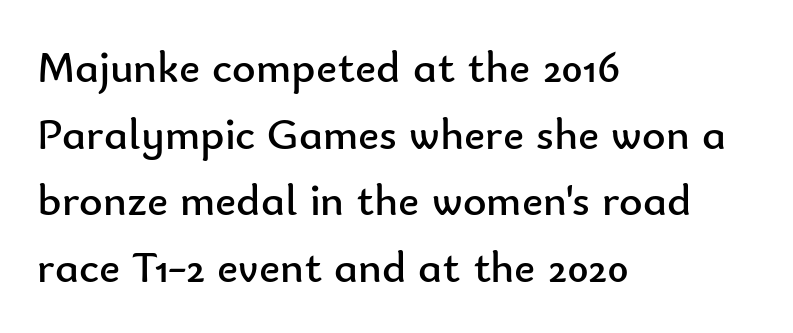
The face looks like a standard text weight, possibly lighter. The gaps between neighbouring characters are ordinary and unremarkable. This sample has the flowing, uneven cadence of proportional lettering. Examine the stroke ends and you'll find no serifs.
